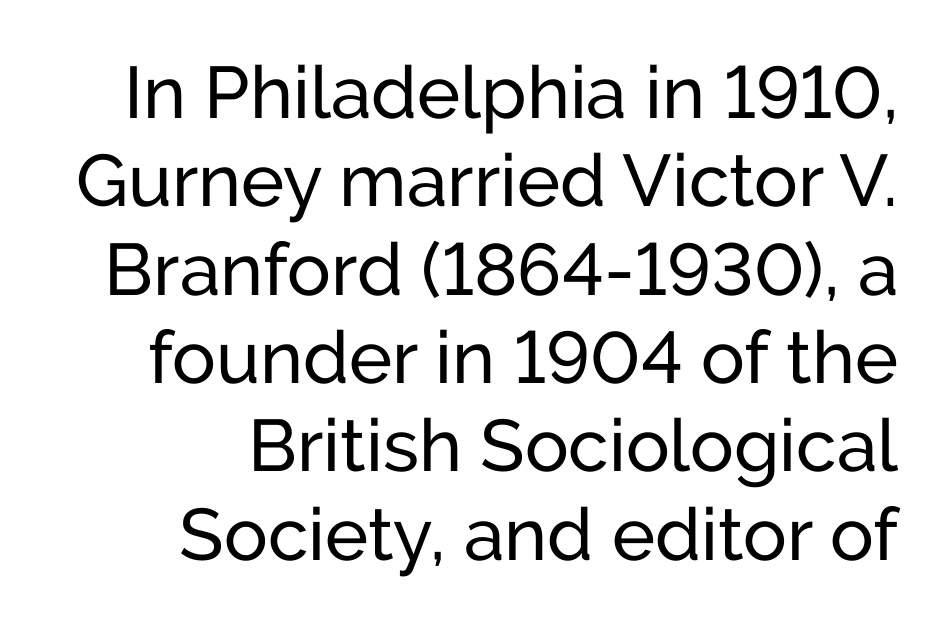
{"serif": "no", "italic": "no", "width": "normal", "stroke_contrast": "low", "x_height": "medium", "monospaced": "no", "underline": "no", "align": "right", "line_spacing_ratio": 1.21, "letter_spacing": "normal", "letter_spacing_em": 0.0, "glyph_px": 73}
